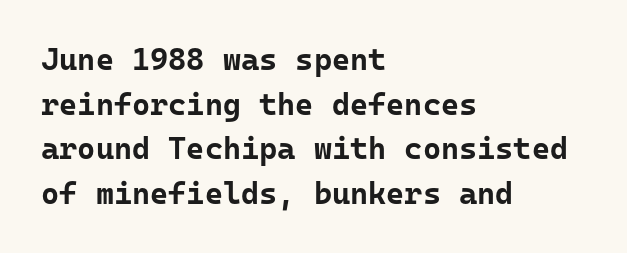
Q: Is the text bold? A: Yes.
Q: Is the text italic (slanted)? A: No, it is upright.
Q: Is the typeface a serif or a sans-serif typeface? A: Sans-serif.
Q: Is the text underlined? A: No.
Q: How is the paragraph aligned? A: Left-aligned.
Q: Is the spacing between letters normal or unusually wide? A: Normal.
Q: Is the spacing between lines tight, normal or loose? A: Normal.
Q: Width (condensed, normal, or wide)? A: Normal.
Q: Stroke contrast? A: Low.
Q: x-height? A: Medium.
Q: Monospaced? A: Yes.
